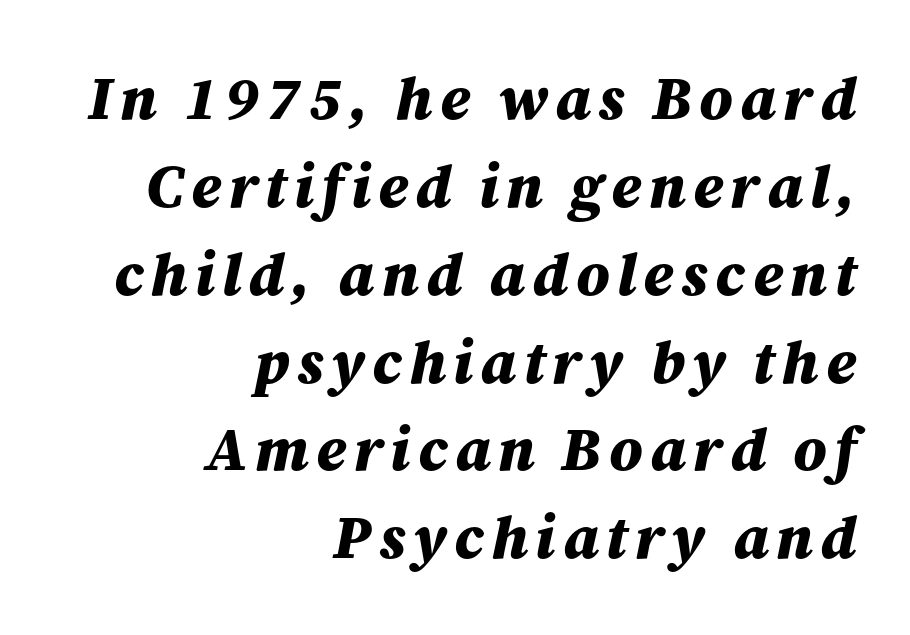
Q: Is the text bold? A: Yes.
Q: Is the text italic (slanted)? A: Yes, it leans right by about 12 degrees.
Q: Is the text underlined? A: No.
Q: How is the paragraph aligned? A: Right-aligned.
Q: Is the spacing between lines tight, normal or loose? A: Normal.
Q: Width (condensed, normal, or wide)? A: Normal.
Q: Stroke contrast? A: Medium.
Q: x-height? A: Medium.
Q: Monospaced? A: No.
